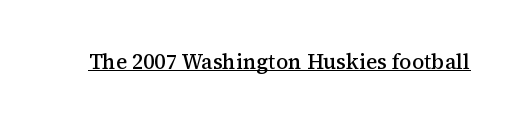
The image shows 21 px text type, upright; set normal letter spacing, underlined.
